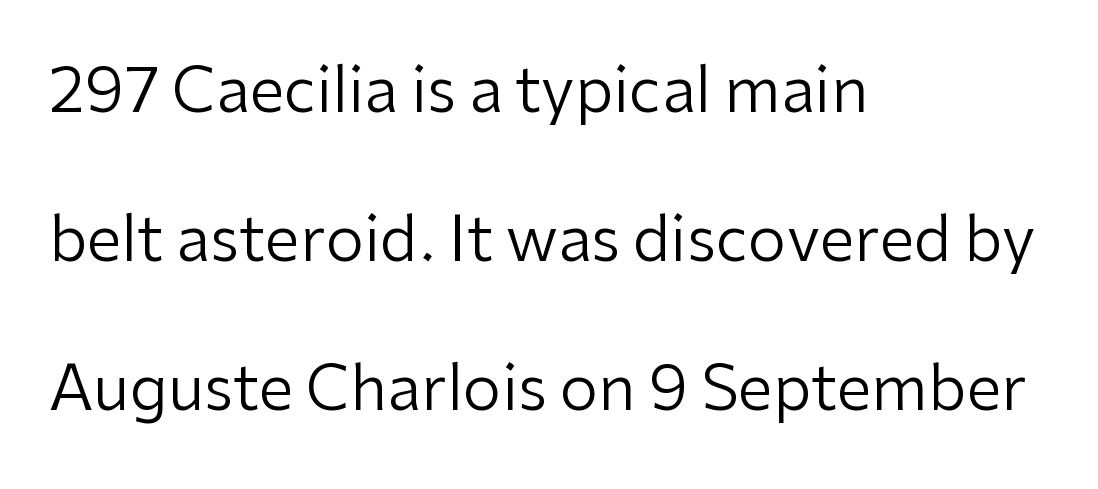
The image shows 62 px regular-weight sans-serif type, upright; set left-aligned, loose line spacing (2.4x), normal letter spacing, not underlined; low stroke contrast and a medium x-height.
